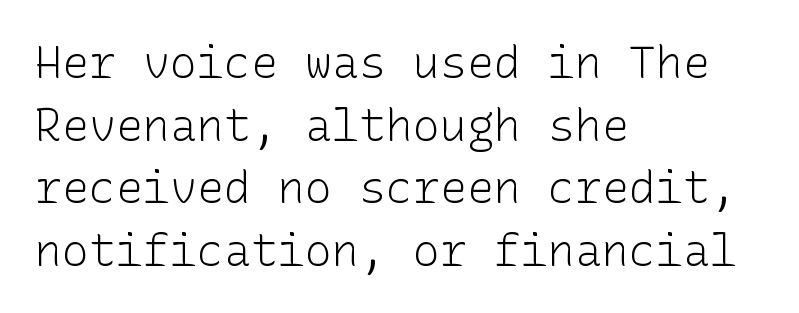
Glyph-to-glyph distance matches everyday printed text. Every row of glyphs begins at an identical x-position on the left. If you drew a line through each stem, it would be perfectly vertical. The typeface chosen for these lines omits serifs.
